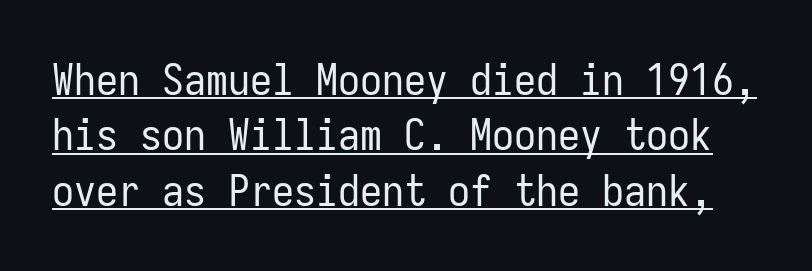
The rendering uses the underline text-decoration. The face used here is monospaced, like something from a code editor. To sum up the face: it is a sans, with no serifs. Is there much room between lines? A standard amount, neither cramped nor airy. Students, note that the glyphs here touch the page at normal intervals. The characters are drawn with everyday or finer stroke widths.
